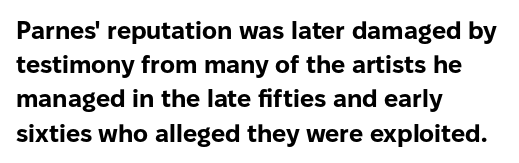
{"italic": "no", "bold": "yes", "underline": "no", "align": "left", "line_spacing": "normal", "line_spacing_ratio": 1.37, "letter_spacing": "normal", "letter_spacing_em": 0.0, "glyph_px": 25}
